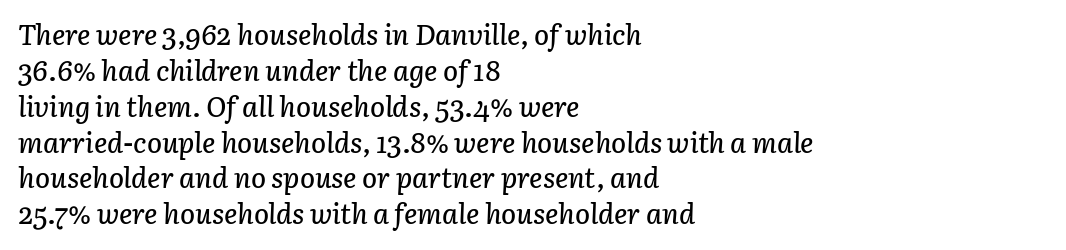
{"italic": "yes", "lean": "right", "slant_degrees": 3, "width": "normal", "stroke_contrast": "low", "x_height": "medium", "monospaced": "no", "underline": "no", "align": "left", "line_spacing": "normal", "line_spacing_ratio": 1.28, "letter_spacing": "normal", "letter_spacing_em": 0.0, "glyph_px": 28}
